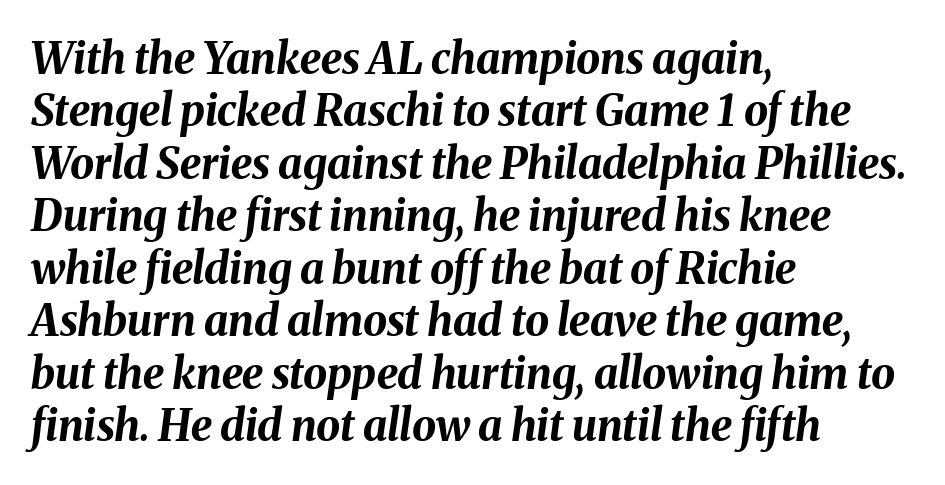
Spacing verdict: proportional, widths tailored to each character. These lines are set flush left with a ragged right edge. Typesetter's note: full bold, strokes at maximum text heaviness. The glyphs are unaccompanied by any horizontal stroke below them. Is the type slanted? Yes — the strokes lean at a clear angle.
